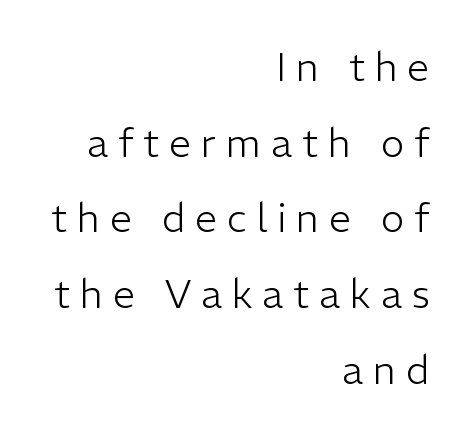
Q: Is the text bold? A: No.
Q: Is the text italic (slanted)? A: No, it is upright.
Q: Is the typeface a serif or a sans-serif typeface? A: Sans-serif.
Q: Is the text underlined? A: No.
Q: How is the paragraph aligned? A: Right-aligned.
Q: Is the spacing between letters normal or unusually wide? A: Unusually wide.
Q: Is the spacing between lines tight, normal or loose? A: Loose.
Q: Width (condensed, normal, or wide)? A: Normal.
Q: Stroke contrast? A: Low.
Q: x-height? A: Medium.
Q: Monospaced? A: No.
